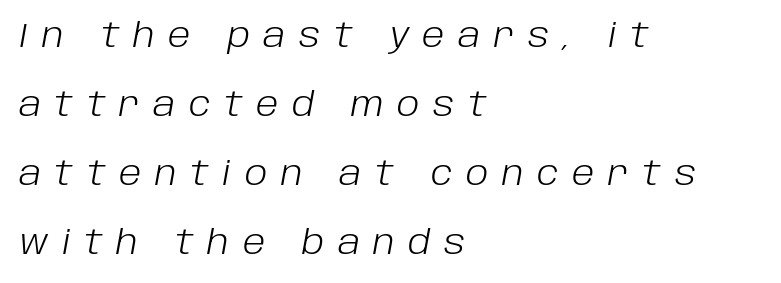
{"italic": "yes", "lean": "right", "slant_degrees": 10, "bold": "no", "weight": "light", "width": "normal", "stroke_contrast": "low", "x_height": "large", "monospaced": "no", "underline": "no", "align": "left", "line_spacing": "loose", "line_spacing_ratio": 2.03, "letter_spacing": "wide", "letter_spacing_em": 0.4, "glyph_px": 34}
